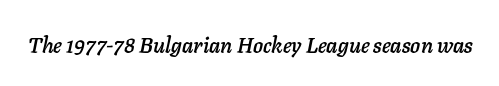
The letters are slanted; this is an italic face. The string is rendered with underlining switched off. The type is set solid horizontally, with unmodified tracking.
